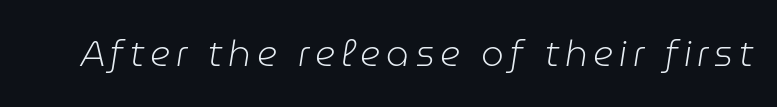
The image shows 36 px light type, italic (leaning right); set not underlined; low stroke contrast and a medium x-height.
